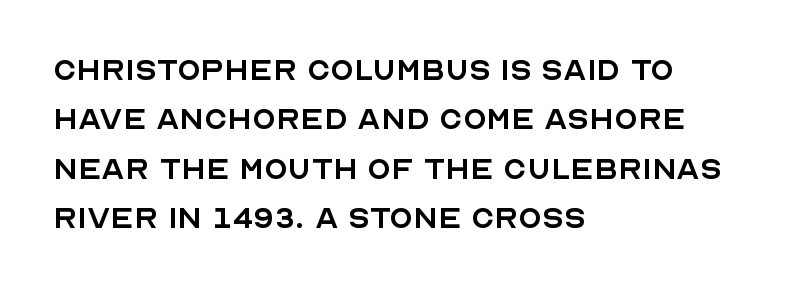
The image shows 38 px regular-weight sans-serif type, upright; set left-aligned, normal line spacing (1.3x), normal letter spacing, not underlined; a large x-height.
